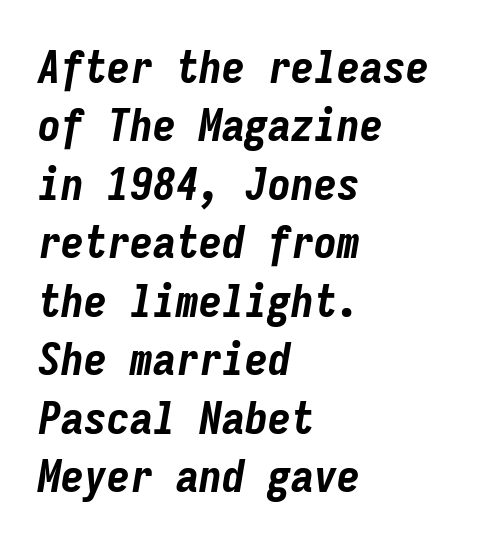
{"italic": "yes", "lean": "right", "slant_degrees": 9, "bold": "yes", "weight": "bold", "width": "condensed", "stroke_contrast": "low", "x_height": "medium", "monospaced": "yes", "underline": "no", "align": "left", "line_spacing": "normal", "line_spacing_ratio": 1.27, "letter_spacing": "normal", "letter_spacing_em": 0.0, "glyph_px": 46}
